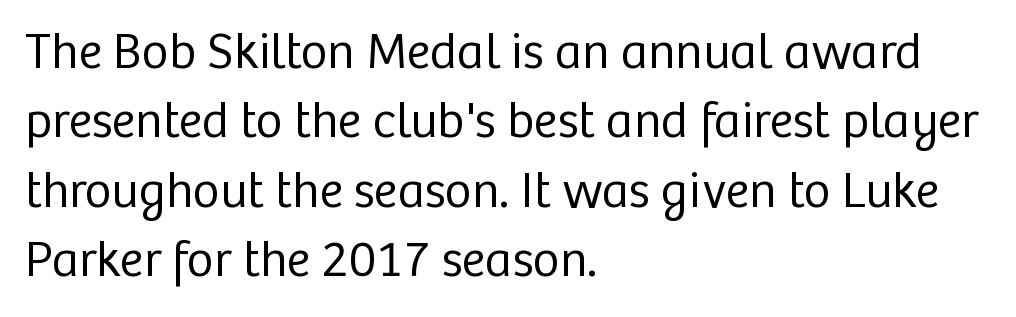
The image shows 51 px regular-weight sans-serif type, upright; set left-aligned, normal line spacing (1.36x), normal letter spacing, not underlined; low stroke contrast and a medium x-height.
